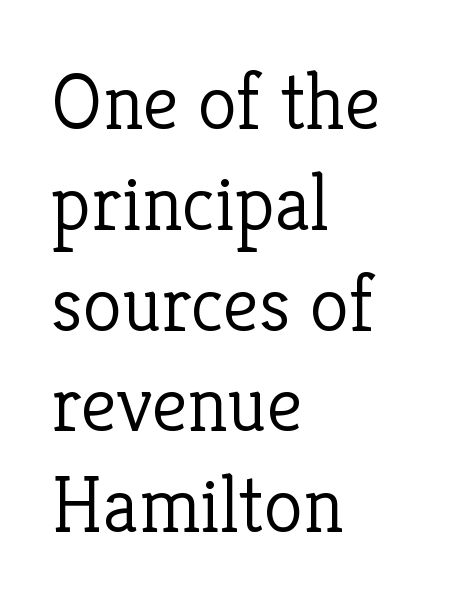
This sample uses plain, unmodified letter spacing. Each line starts at the same left margin while the right side varies. These lines sit exactly where default settings would place them. Look at the bottom of the vertical strokes: they flare into serifs here. Bold? No — there's no thickening of the strokes. This sample uses an upright cut, with every glyph sitting square on the baseline.
